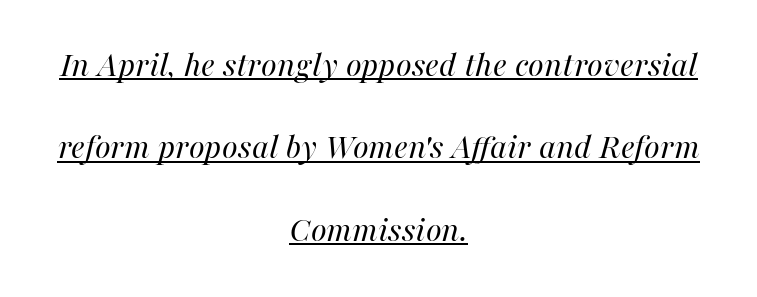
The image shows 36 px regular-weight type, italic (leaning right); set centered, loose line spacing (2.29x), normal letter spacing, underlined; high stroke contrast and a medium x-height.
